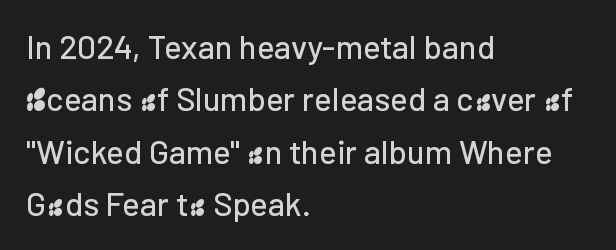
Q: Is the text italic (slanted)? A: No, it is upright.
Q: Is the typeface a serif or a sans-serif typeface? A: Sans-serif.
Q: Is the text underlined? A: No.
Q: How is the paragraph aligned? A: Left-aligned.
Q: Is the spacing between letters normal or unusually wide? A: Normal.
Q: Is the spacing between lines tight, normal or loose? A: Normal.
Q: Width (condensed, normal, or wide)? A: Normal.
Q: Stroke contrast? A: Low.
Q: x-height? A: Medium.
Q: Monospaced? A: No.
